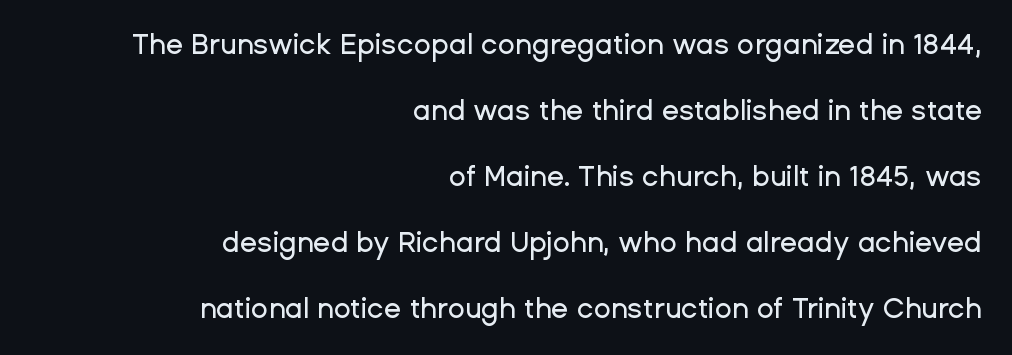
In CSS terms this would be text-align: right. Decoration check: the copy has no underline. Here the designer chose a conventional face with non-uniform glyph widths. This sample uses a sans-serif face. Do the letters lean? They stand straight.
